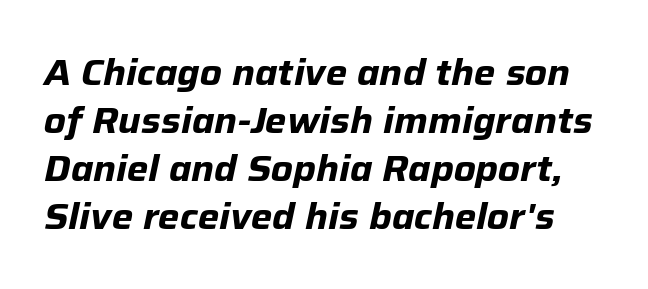
Q: Is the text bold? A: Yes.
Q: Is the text italic (slanted)? A: Yes, it leans right by about 12 degrees.
Q: Is the text underlined? A: No.
Q: Is the spacing between letters normal or unusually wide? A: Normal.
Q: Is the spacing between lines tight, normal or loose? A: Normal.
Q: Width (condensed, normal, or wide)? A: Normal.
Q: Stroke contrast? A: Low.
Q: x-height? A: Medium.
Q: Monospaced? A: No.
